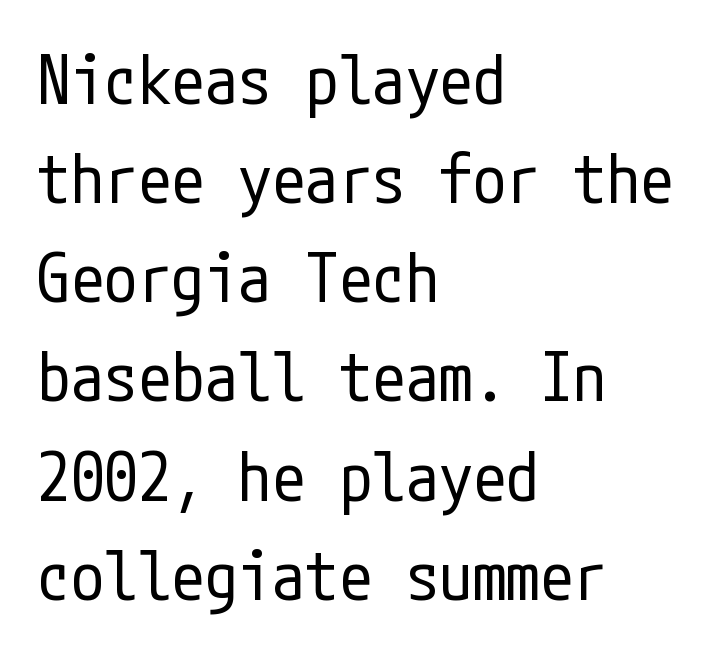
Each line starts at the same left margin while the right side varies. This sample keeps an unexceptional amount of space between lines. Ordinary non-slanted type is in use. Is this a sans? Yes — the strokes have no serifs.
